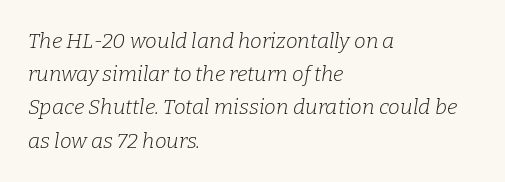
{"italic": "yes", "lean": "right", "slant_degrees": 9, "bold": "no", "underline": "no", "align": "left", "line_spacing": "normal", "line_spacing_ratio": 1.58, "letter_spacing": "normal", "letter_spacing_em": 0.0, "glyph_px": 21}
